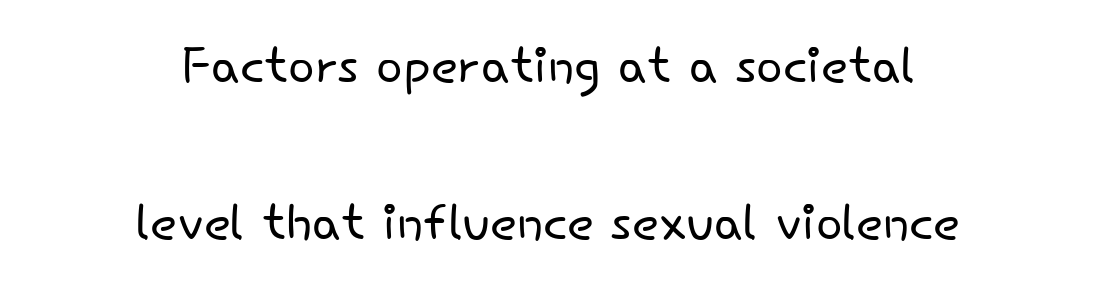
The image shows 70 px light sans-serif type, upright; set centered, loose line spacing (2.24x), normal letter spacing, not underlined; low stroke contrast and a small x-height.
